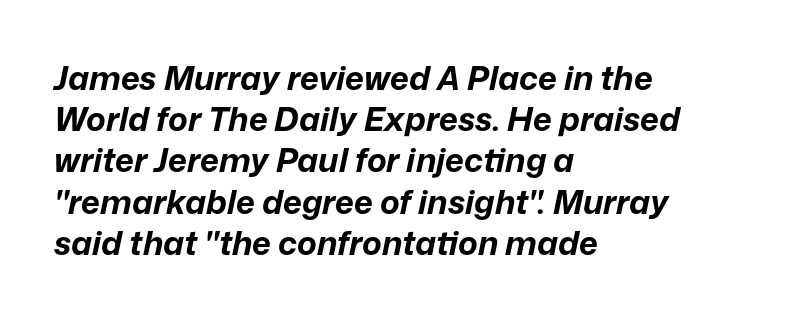
The gaps between neighbouring characters are ordinary and unremarkable. The face used here is proportionally spaced, like ordinary book or web type. Style check: oblique. The glyphs have the mass of a bold cut. Where is the straight margin? On the left. A typesetter would call this leading conventional body-copy spacing.
